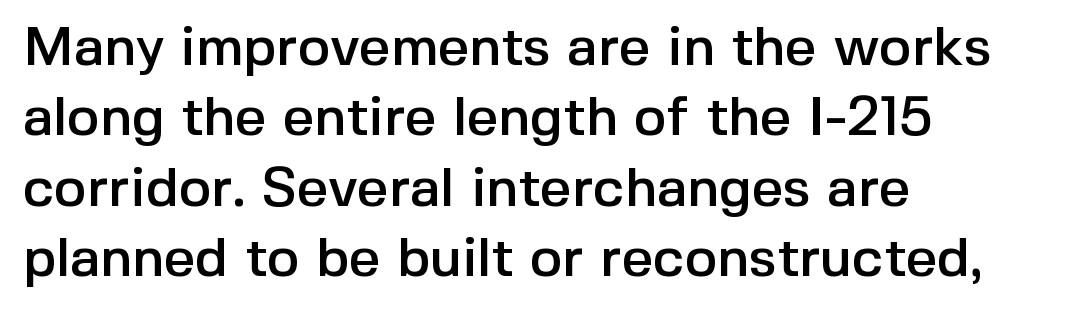
{"serif": "no", "italic": "no", "width": "normal", "x_height": "medium", "monospaced": "no", "underline": "no", "align": "left", "line_spacing": "normal", "line_spacing_ratio": 1.28, "letter_spacing": "normal", "letter_spacing_em": 0.0, "glyph_px": 55}
